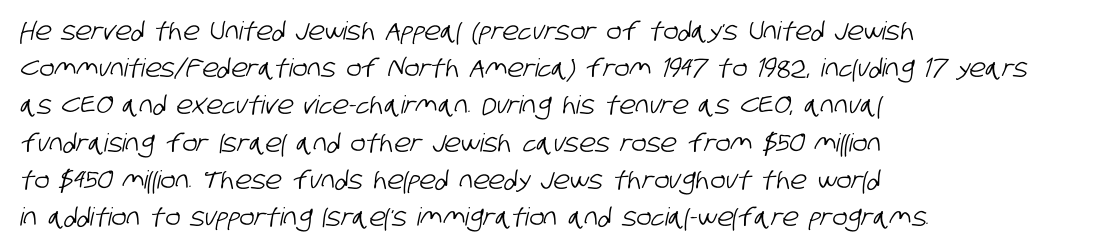
Q: Is the text underlined? A: No.
Q: How is the paragraph aligned? A: Left-aligned.
Q: Is the spacing between letters normal or unusually wide? A: Normal.
Q: Is the spacing between lines tight, normal or loose? A: Normal.
